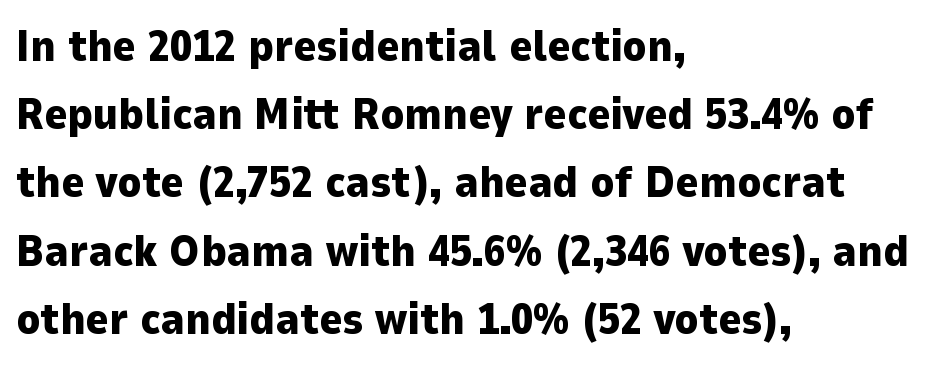
The image shows 44 px heavy sans-serif type, upright; set left-aligned, normal line spacing (1.55x), normal letter spacing, not underlined; low stroke contrast and a medium x-height.
